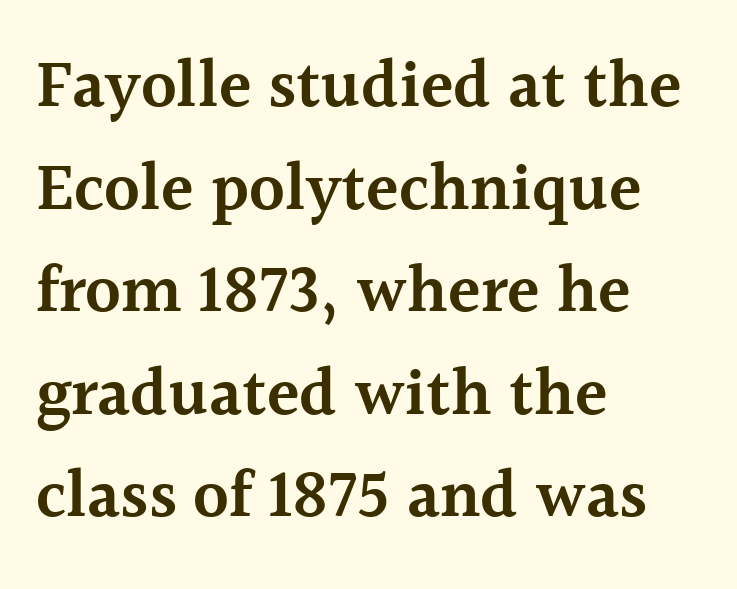
The image shows 67 px semibold serif type, upright; set left-aligned, normal line spacing (1.53x), normal letter spacing, not underlined; a medium x-height.
